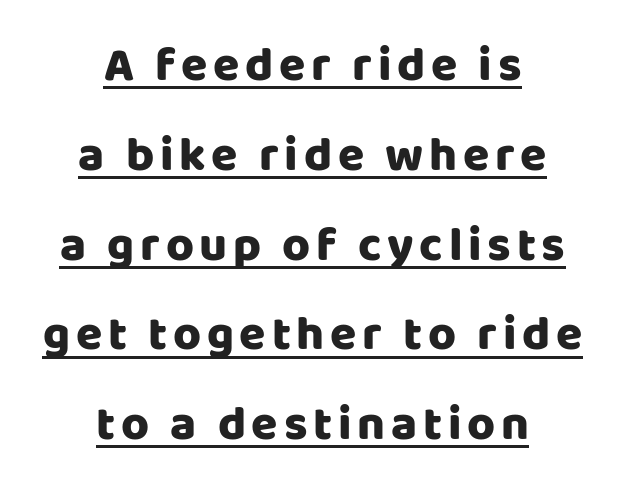
The image shows 48 px heavy sans-serif type, upright; set centered, line spacing 1.87x, underlined; low stroke contrast and a large x-height.
